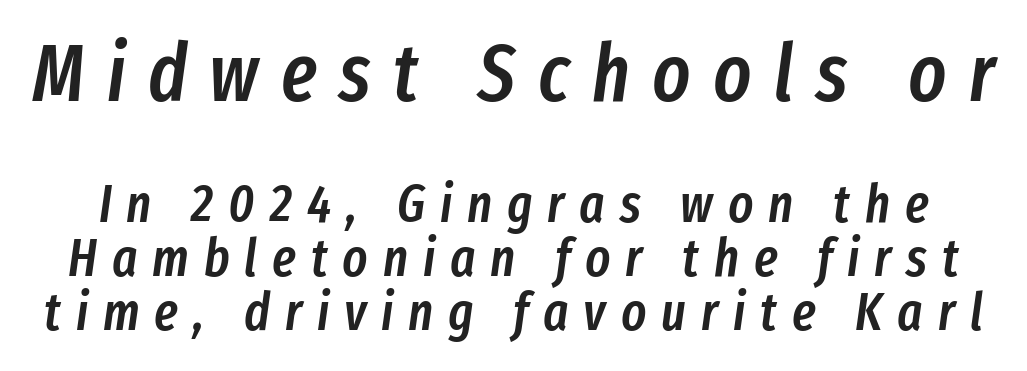
These lines are rendered in a variable-pitch font. Tracking here is generous; glyphs stand well apart from one another. Scale decreases going downward across the two blocks. Cramped leading. Lines of text with bare space underneath.
